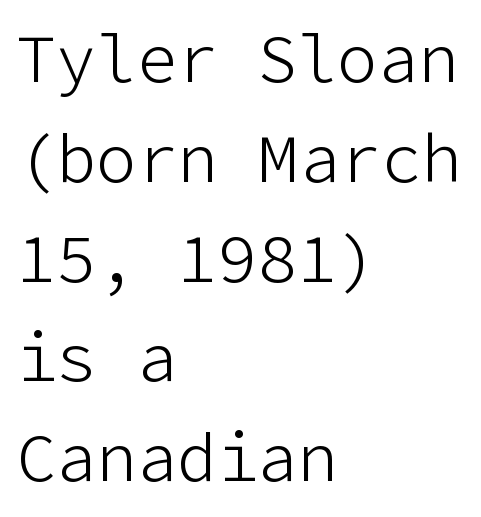
In CSS terms this would be text-align: left. Counters stay open thanks to moderate or lighter strokes. Compared with typical body copy, the letter spacing here is the same. Does the leading feel generous? No, just average.
